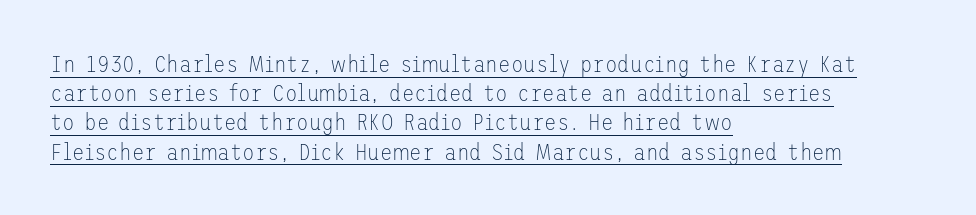
Q: Is the text bold? A: No.
Q: Is the text italic (slanted)? A: No, it is upright.
Q: Is the text underlined? A: Yes.
Q: How is the paragraph aligned? A: Left-aligned.
Q: Is the spacing between letters normal or unusually wide? A: Normal.
Q: Is the spacing between lines tight, normal or loose? A: Normal.
